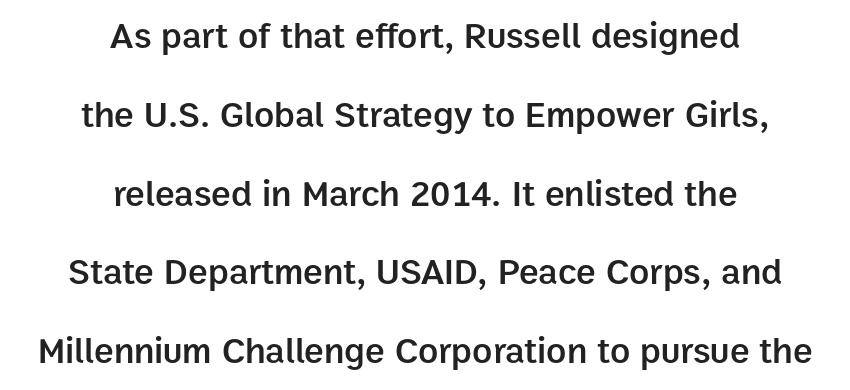
Q: Is the text bold? A: Semi-bold.
Q: Is the text italic (slanted)? A: No, it is upright.
Q: Is the typeface a serif or a sans-serif typeface? A: Sans-serif.
Q: Is the text underlined? A: No.
Q: How is the paragraph aligned? A: Centered.
Q: Is the spacing between letters normal or unusually wide? A: Normal.
Q: Is the spacing between lines tight, normal or loose? A: Loose.
Q: Width (condensed, normal, or wide)? A: Normal.
Q: Stroke contrast? A: Low.
Q: x-height? A: Medium.
Q: Monospaced? A: No.
